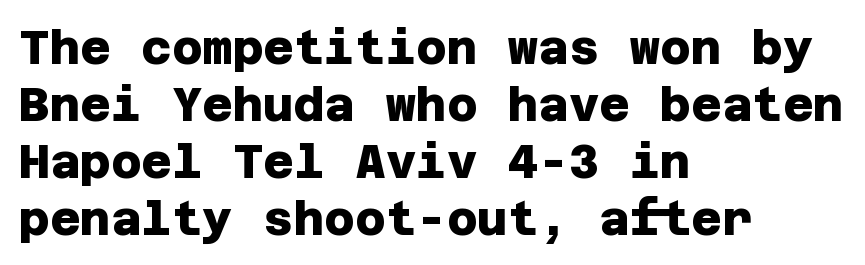
{"serif": "no", "bold": "yes", "weight": "heavy", "width": "normal", "stroke_contrast": "low", "x_height": "large", "underline": "no", "align": "left", "line_spacing_ratio": 1.21, "letter_spacing": "normal", "letter_spacing_em": 0.0, "glyph_px": 47}
